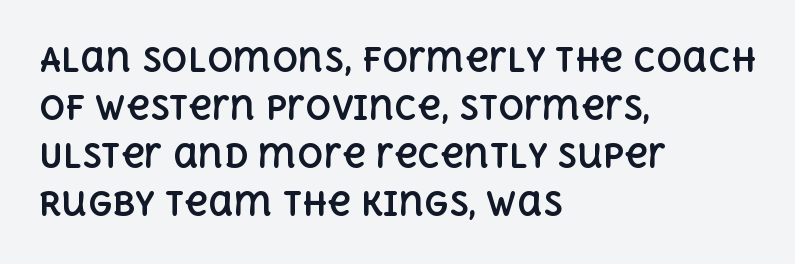
Q: Is the text bold? A: Yes.
Q: Is the text italic (slanted)? A: No, it is upright.
Q: Is the text underlined? A: No.
Q: How is the paragraph aligned? A: Left-aligned.
Q: Is the spacing between letters normal or unusually wide? A: Normal.
Q: Is the spacing between lines tight, normal or loose? A: Normal.
Q: Width (condensed, normal, or wide)? A: Normal.
Q: x-height? A: Large.
Q: Monospaced? A: No.
